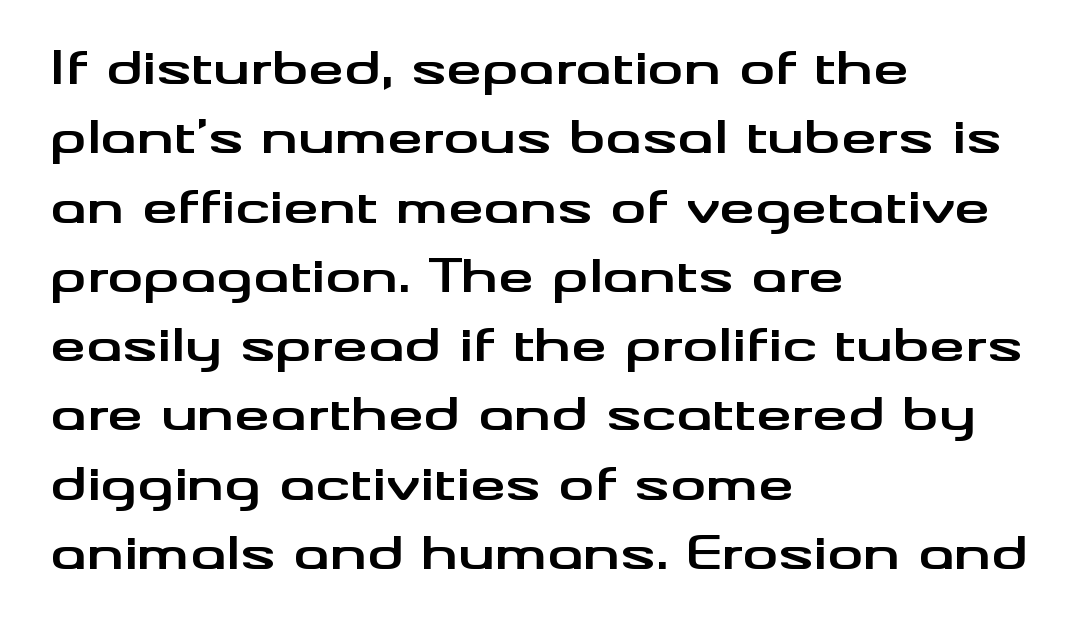
{"serif": "no", "italic": "no", "bold": "yes", "weight": "bold", "width": "wide", "stroke_contrast": "medium", "x_height": "small", "monospaced": "no", "underline": "no", "align": "left", "line_spacing": "normal", "line_spacing_ratio": 1.54, "letter_spacing": "normal", "letter_spacing_em": 0.0, "glyph_px": 45}
